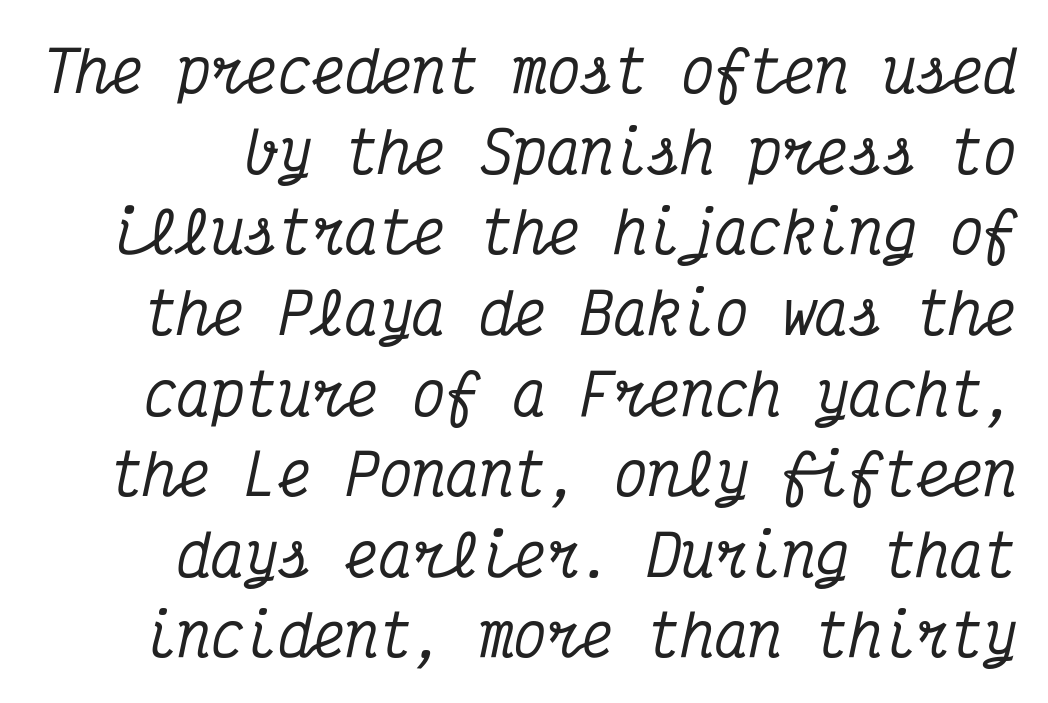
Fixed-width glyphs throughout — classic coding-font behaviour. What's the leading like? Ordinary, nothing unusual. Tracking value appears to be zero — textbook default spacing. No word sits above an underline.
